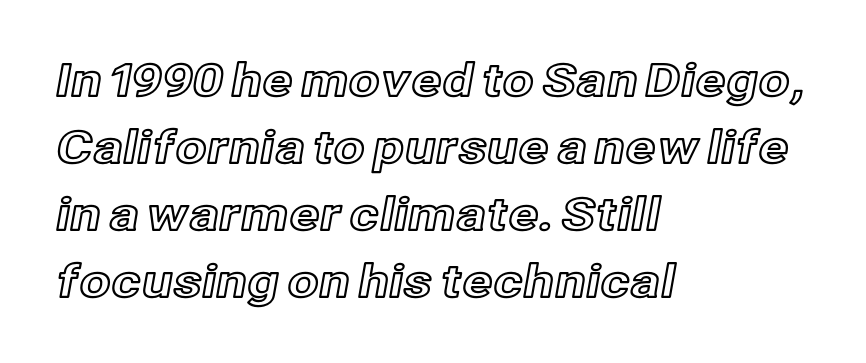
The image shows 45 px text type; set left-aligned, normal line spacing (1.49x), normal letter spacing, not underlined; a medium x-height.
